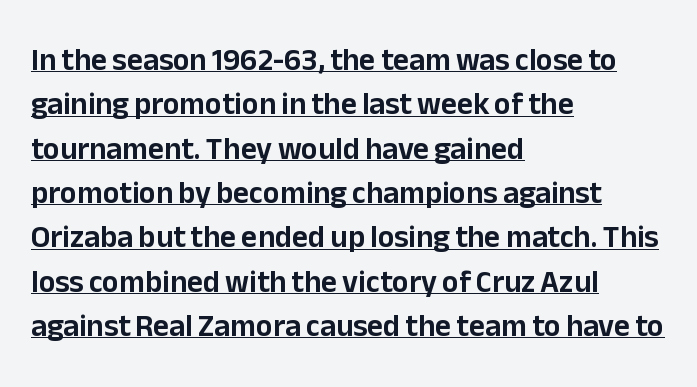
{"serif": "no", "italic": "no", "width": "normal", "stroke_contrast": "low", "x_height": "medium", "monospaced": "no", "underline": "yes", "align": "left", "line_spacing": "normal", "line_spacing_ratio": 1.43, "letter_spacing": "normal", "letter_spacing_em": 0.0, "glyph_px": 31}
